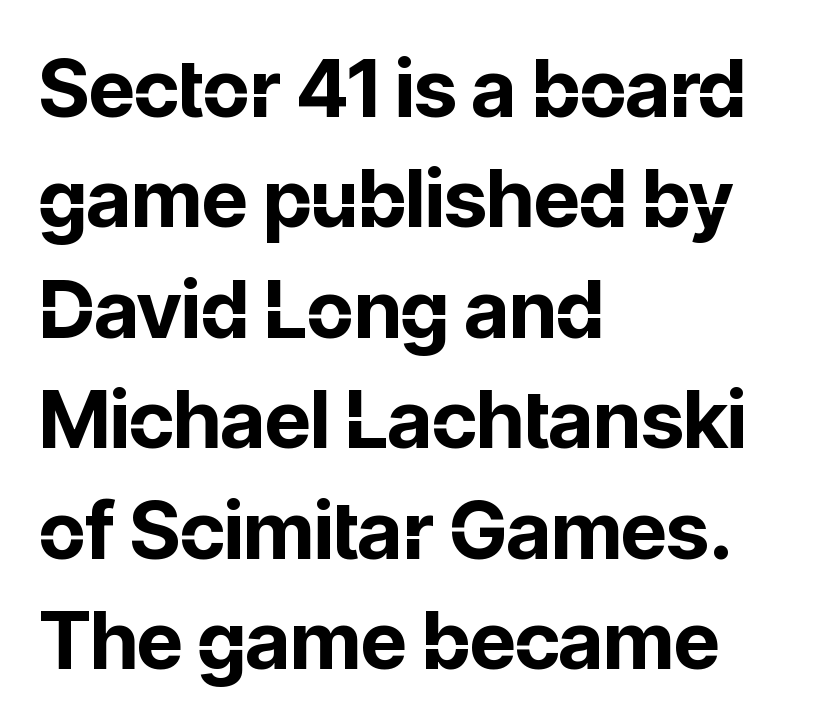
The image shows 80 px bold sans-serif type, upright; set left-aligned, normal line spacing (1.38x), normal letter spacing, not underlined; low stroke contrast and a medium x-height.
